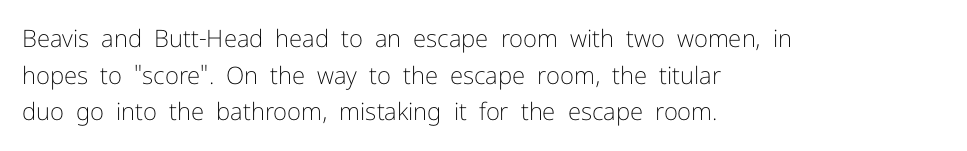
Q: Is the text bold? A: No.
Q: Is the text italic (slanted)? A: No, it is upright.
Q: Is the text underlined? A: No.
Q: How is the paragraph aligned? A: Left-aligned.
Q: Is the spacing between letters normal or unusually wide? A: Normal.
Q: Is the spacing between lines tight, normal or loose? A: Normal.
